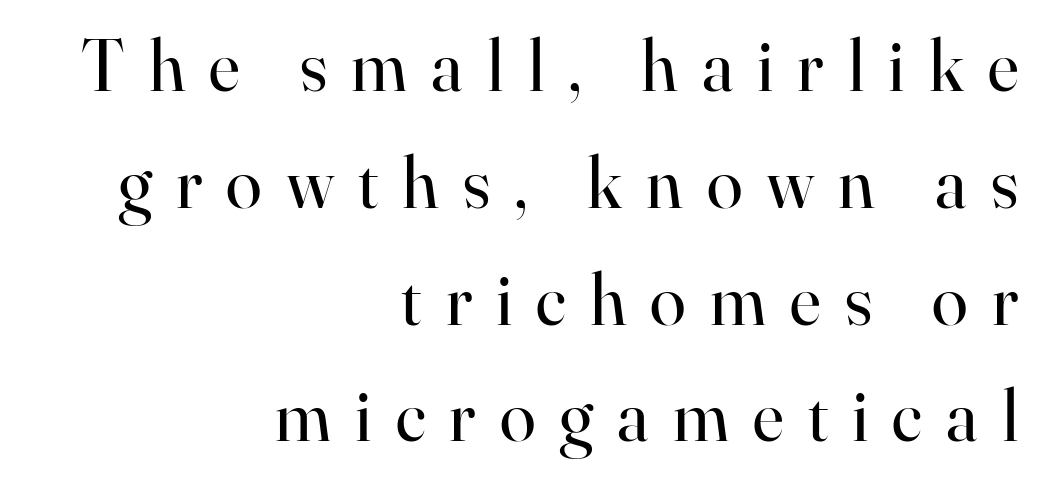
Normally led — the rows are evenly, conventionally spaced. This is serif lettering, the kind often seen in printed books. Note the varied advance widths — an 'i' is clearly narrower than an 'm'. Honestly, the letter spacing is so wide it's the main thing you notice. Characters remain perfectly vertical along every line. Horizontal alignment here is rightward, an uncommon choice for prose.
